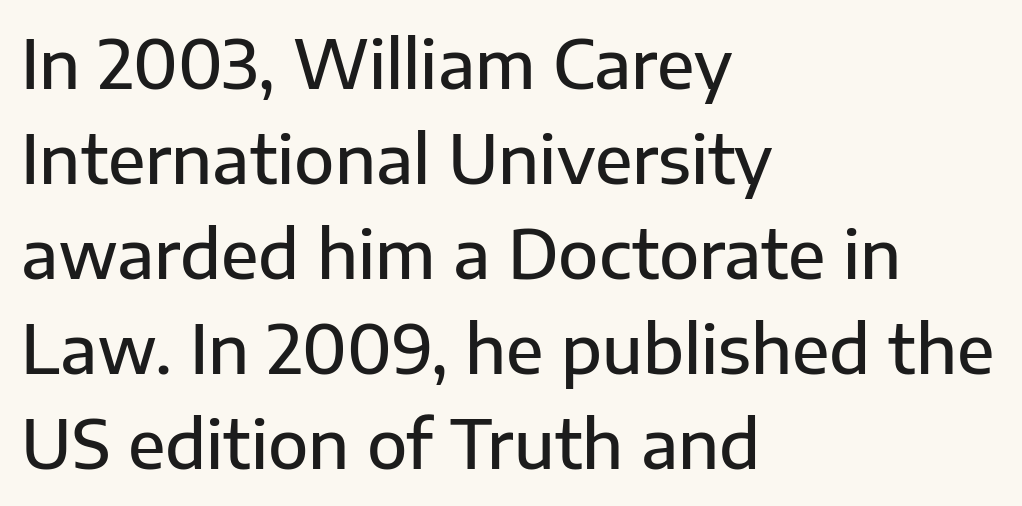
The face used here is proportionally spaced, like ordinary book or web type. Default kerning and tracking; the words read as compact shapes. Classification — sans serif. The passage shown stacks its lines at a standard gap. Where is the straight margin? On the left. Notice how the stems are strictly vertical — no italics here.
